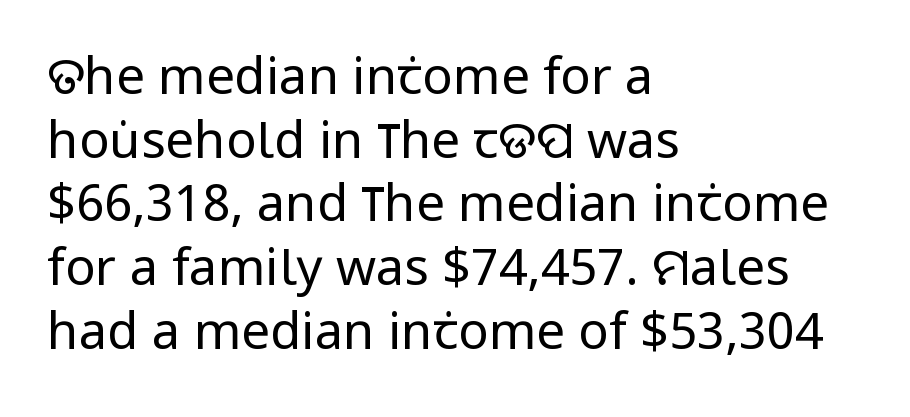
Here the glyphs are tracked normally, forming tight word shapes. Quick note: not italic, upright. Type style note: lacks serifs. The vertical gap from one line to the next is medium.
